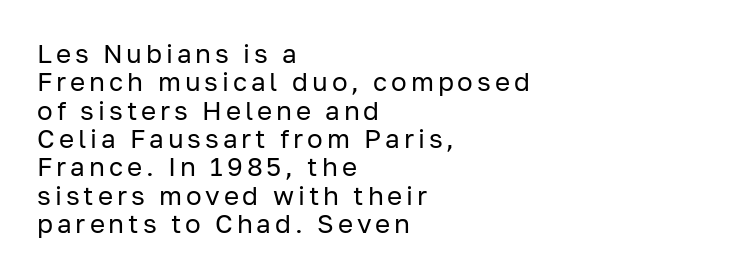
Weight: in the light-to-regular range. The passage shown is not underscored anywhere. Notice how descenders almost collide with the ascenders below — that's tight leading. This is roman type, the default non-slanted kind. Teacher's note: observe the even left margin — that is flush-left alignment.
